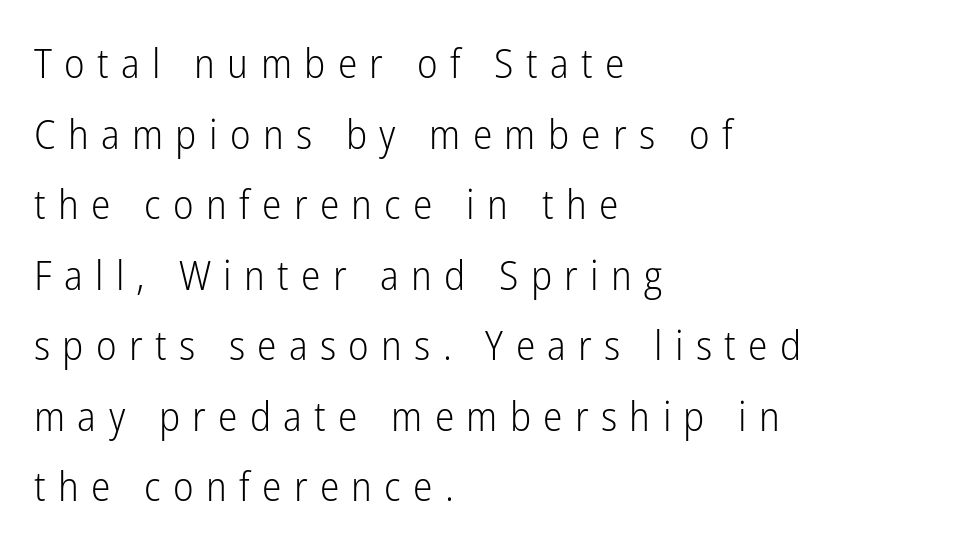
Q: Is the text bold? A: No.
Q: Is the text italic (slanted)? A: No, it is upright.
Q: Is the typeface a serif or a sans-serif typeface? A: Sans-serif.
Q: Is the text underlined? A: No.
Q: How is the paragraph aligned? A: Left-aligned.
Q: Is the spacing between letters normal or unusually wide? A: Unusually wide.
Q: Width (condensed, normal, or wide)? A: Condensed.
Q: Stroke contrast? A: Low.
Q: x-height? A: Medium.
Q: Monospaced? A: No.
